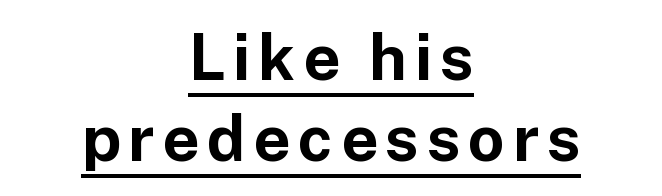
Q: Is the text bold? A: Yes.
Q: Is the text italic (slanted)? A: No, it is upright.
Q: Is the typeface a serif or a sans-serif typeface? A: Sans-serif.
Q: Is the text underlined? A: Yes.
Q: How is the paragraph aligned? A: Centered.
Q: Is the spacing between lines tight, normal or loose? A: Normal.
Q: Width (condensed, normal, or wide)? A: Normal.
Q: Stroke contrast? A: Low.
Q: x-height? A: Medium.
Q: Monospaced? A: No.
